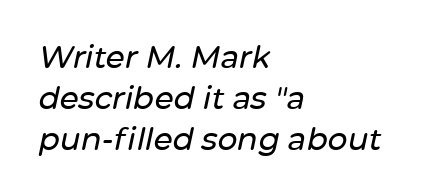
The image shows 31 px text type, italic (leaning right); set left-aligned, normal line spacing (1.33x), normal letter spacing, not underlined; low stroke contrast and a medium x-height.
